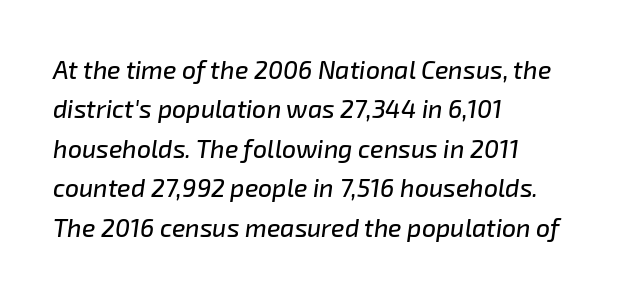
{"italic": "yes", "lean": "right", "slant_degrees": 8, "underline": "no", "align": "left", "line_spacing": "normal", "line_spacing_ratio": 1.58, "letter_spacing": "normal", "letter_spacing_em": 0.0, "glyph_px": 25}
